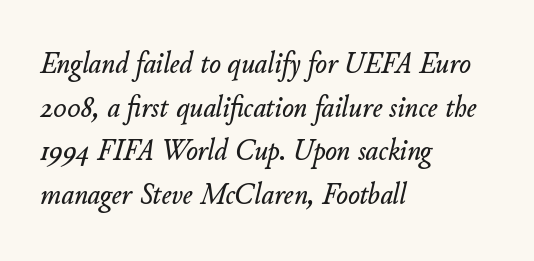
{"italic": "yes", "lean": "right", "slant_degrees": 11, "width": "normal", "stroke_contrast": "low", "x_height": "small", "monospaced": "no", "underline": "no", "align": "left", "line_spacing": "normal", "line_spacing_ratio": 1.41, "letter_spacing": "normal", "letter_spacing_em": 0.0, "glyph_px": 31}
